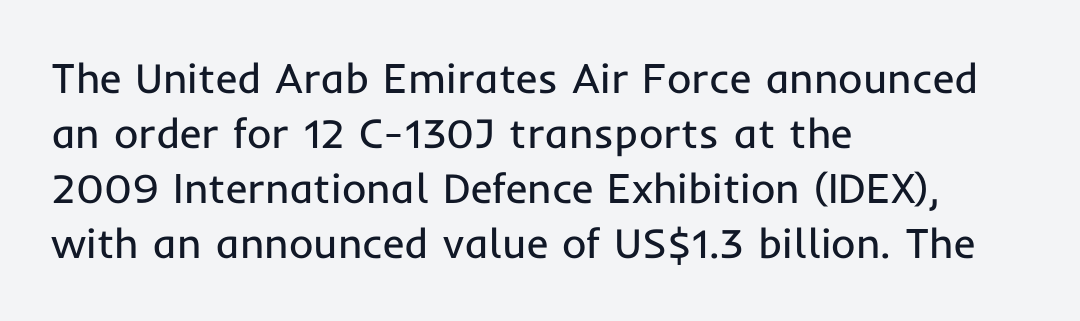
Q: Is the text bold? A: No.
Q: Is the text italic (slanted)? A: No, it is upright.
Q: Is the typeface a serif or a sans-serif typeface? A: Sans-serif.
Q: Is the text underlined? A: No.
Q: How is the paragraph aligned? A: Left-aligned.
Q: Is the spacing between letters normal or unusually wide? A: Normal.
Q: Is the spacing between lines tight, normal or loose? A: Normal.
Q: Width (condensed, normal, or wide)? A: Normal.
Q: Stroke contrast? A: Low.
Q: x-height? A: Medium.
Q: Monospaced? A: No.
